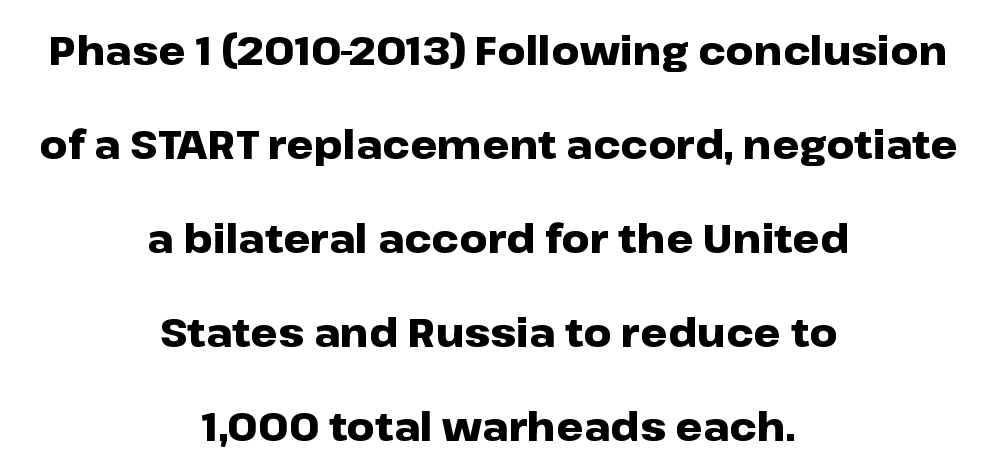
The image shows 39 px heavy, wide sans-serif type, upright; set centered, loose line spacing (2.41x), normal letter spacing, not underlined; low stroke contrast and a medium x-height.
